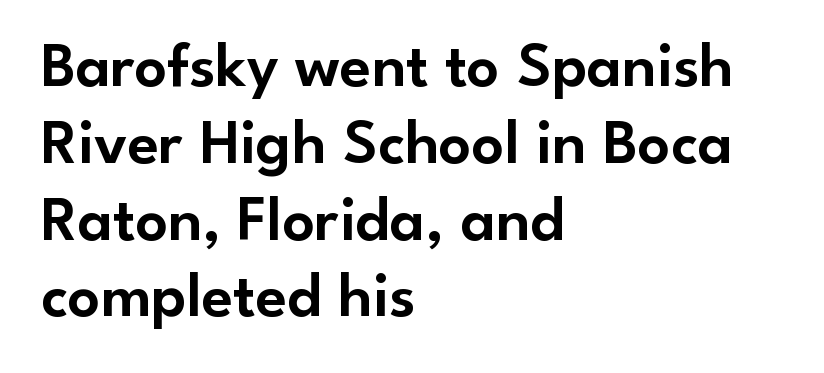
Type without underlining. This rendering uses left alignment, leaving the right contour irregular. Here the designer chose a conventional face with non-uniform glyph widths. You could call the tracking neutral — neither tight nor loose. Does the type have serifs? No, each stem ends abruptly.
